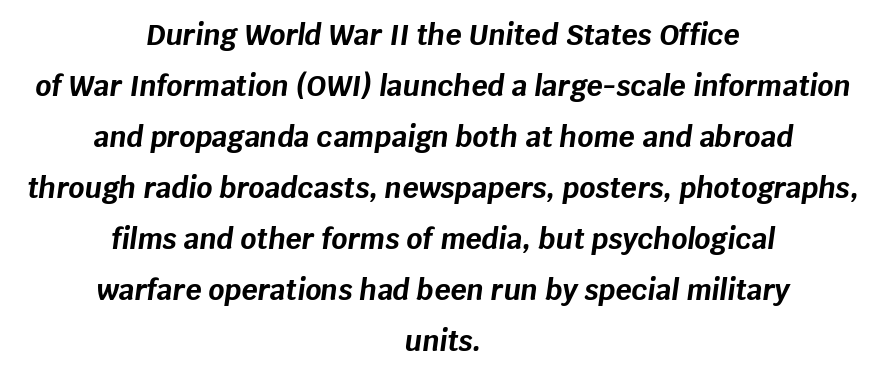
Visually the block forms a symmetrical silhouette, jagged on both flanks. No word sits above an underline. Each word holds together tightly as a unit, with standard inter-letter gaps. Slanted lettering throughout.
